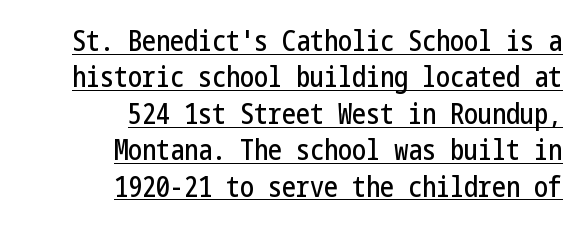
The lettering holds an erect, upright posture throughout. Quick note: interline space is typical. The letters carry no serifs — their stems end cleanly without finishing strokes. Spacing between characters is what you'd get straight out of the box. This sample carries an underscore along the baseline area. Horizontal alignment here is rightward, an uncommon choice for prose.
